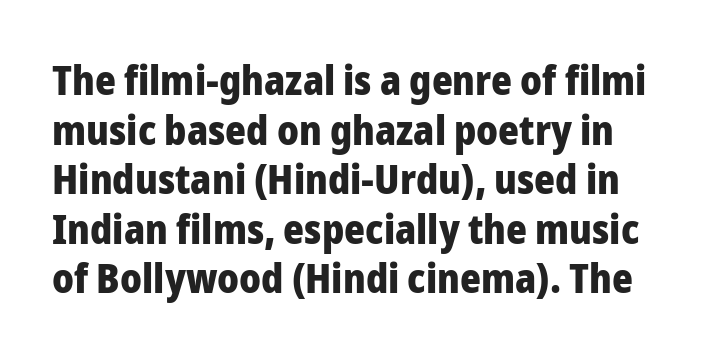
Note: no serifs on the glyphs. Does the lettering tilt? It doesn't — this is upright. Note the varied advance widths — an 'i' is clearly narrower than an 'm'. Lines of text with bare space underneath.
